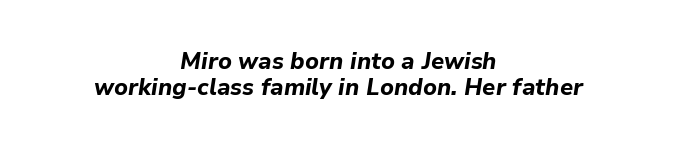
Q: Is the text bold? A: Yes.
Q: Is the text italic (slanted)? A: Yes, it leans right by about 9 degrees.
Q: Is the text underlined? A: No.
Q: How is the paragraph aligned? A: Centered.
Q: Is the spacing between letters normal or unusually wide? A: Normal.
Q: Is the spacing between lines tight, normal or loose? A: Tight.
